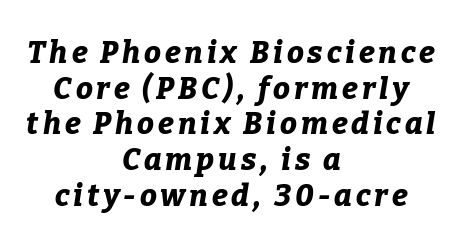
Q: Is the text bold? A: Yes.
Q: Is the text italic (slanted)? A: Yes, it leans right by about 9 degrees.
Q: Is the text underlined? A: No.
Q: How is the paragraph aligned? A: Centered.
Q: Width (condensed, normal, or wide)? A: Normal.
Q: Stroke contrast? A: Low.
Q: x-height? A: Medium.
Q: Monospaced? A: No.
